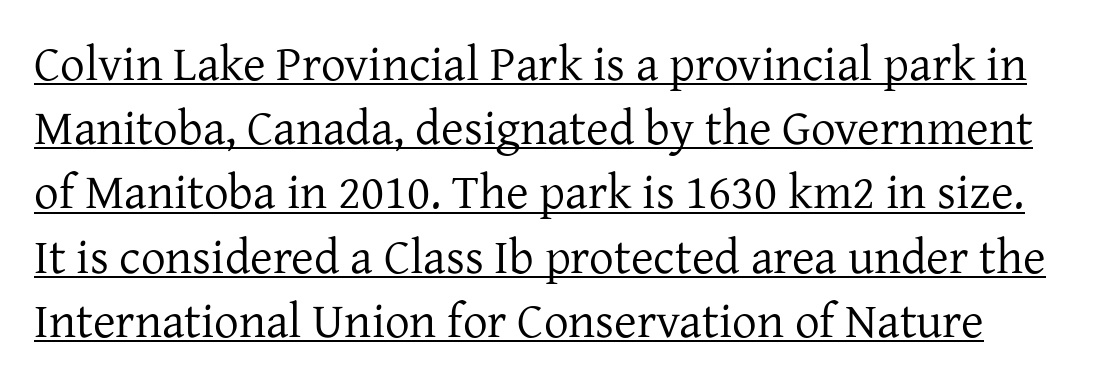
Reading down the column, the eye jumps a familiar distance to each next line. The rendering uses natural spacing where letterforms have individual widths. Ordinary non-slanted type is in use. Between one letter and the next there's only the usual sliver of space. The letters look calm and open, with moderate or lighter stems.
